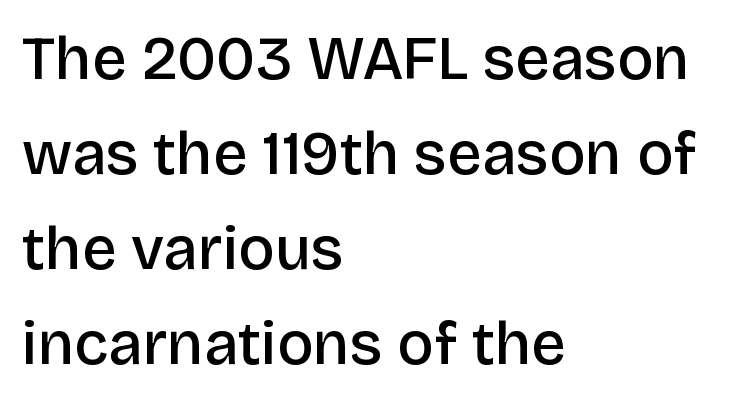
{"serif": "no", "italic": "no", "bold": "semi", "weight": "semibold", "width": "normal", "stroke_contrast": "low", "x_height": "large", "monospaced": "no", "underline": "no", "align": "left", "line_spacing": "normal", "line_spacing_ratio": 1.56, "letter_spacing": "normal", "letter_spacing_em": 0.0, "glyph_px": 61}
